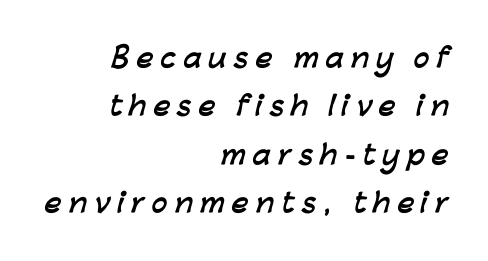
The typesetter chose a ragged-left arrangement here. What weight is shown? A full bold with thick strokes. Decoration check: the copy has no underline. The tracking reads as deliberately expanded to a designer's eye.
